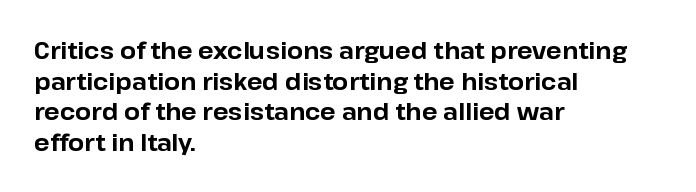
The image shows 23 px bold type, upright; set left-aligned, normal line spacing (1.33x), normal letter spacing, not underlined.
